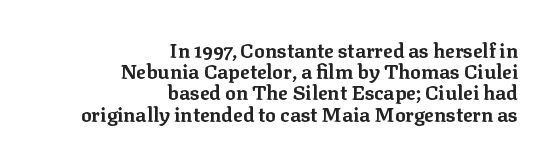
Standard letterfit; no display-style spreading of the glyphs. Descender tails drop into unmarked territory. Which margin do the lines hug? The right one — the left edge is uneven. Unlike italic type, these characters show no tilt at all. Horizontal bands of white between lines are thin slivers. On the weight axis this lands at bold, roughly 700.
